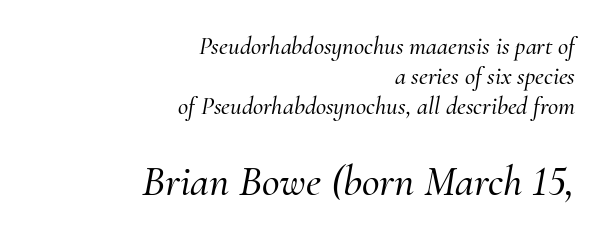
{"serif": "yes", "italic": "yes", "lean": "right", "slant_degrees": 10, "width": "normal", "stroke_contrast": "medium", "x_height": "small", "monospaced": "no", "underline": "no", "align": "right", "line_spacing_ratio": 1.21, "letter_spacing": "normal", "letter_spacing_em": 0.0, "larger_block": "second", "size_ratio": 1.72, "glyph_px": 43}
